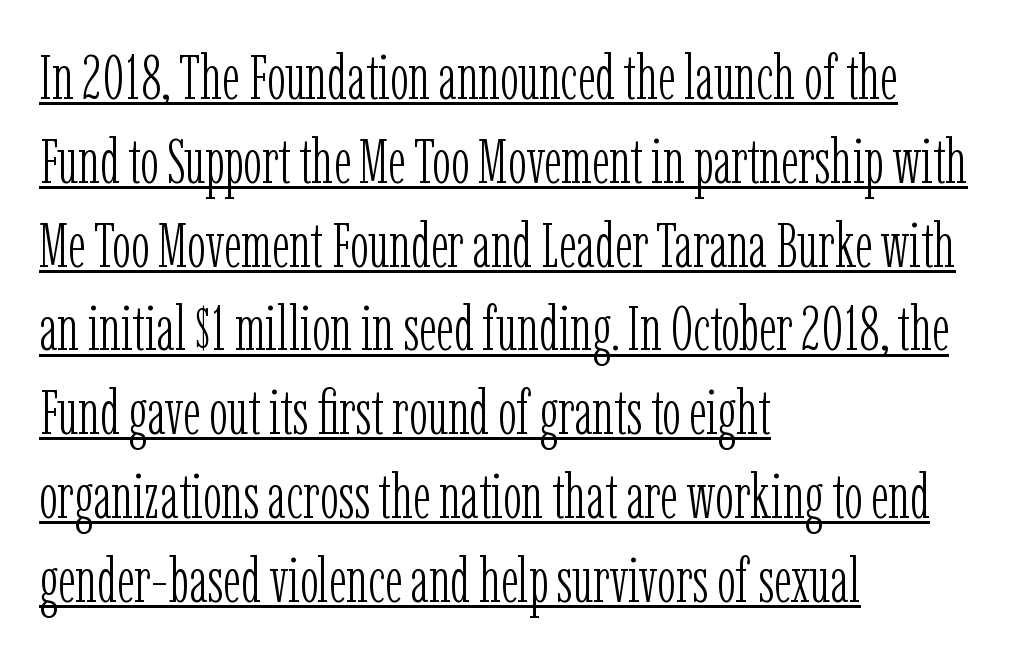
It's the straight-up-and-down kind of type. Is the block centered? No — it sits flush against the left margin. The line texture is even and compact thanks to regular tracking. Stroke terminals: seriffed. Is this a heavy cut? Hardly; it is regular or lighter. Compared with typical paragraphs, the rows here are spaced about the same.
